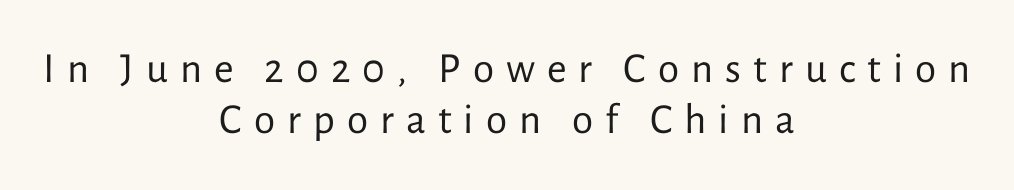
These lines are rendered in a variable-pitch font. Any mark beneath the type? The region is blank. No extra ink here — the face is not bold. Honestly, the letter spacing is so wide it's the main thing you notice. Notice how the passage keeps no hard edge, just a central spine. This is roman type, the default non-slanted kind.
